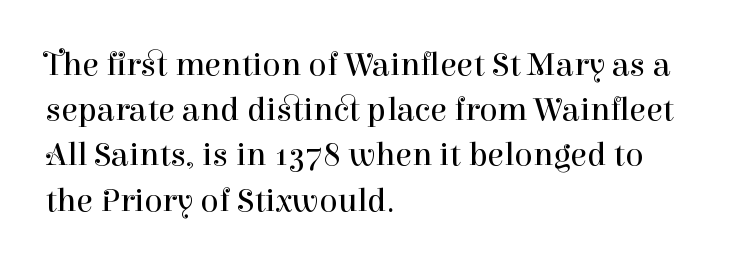
Q: Is the text bold? A: No.
Q: Is the text italic (slanted)? A: No, it is upright.
Q: Is the typeface a serif or a sans-serif typeface? A: Serif.
Q: Is the text underlined? A: No.
Q: How is the paragraph aligned? A: Left-aligned.
Q: Is the spacing between letters normal or unusually wide? A: Normal.
Q: Is the spacing between lines tight, normal or loose? A: Normal.
Q: Width (condensed, normal, or wide)? A: Normal.
Q: Stroke contrast? A: High.
Q: x-height? A: Medium.
Q: Monospaced? A: No.
